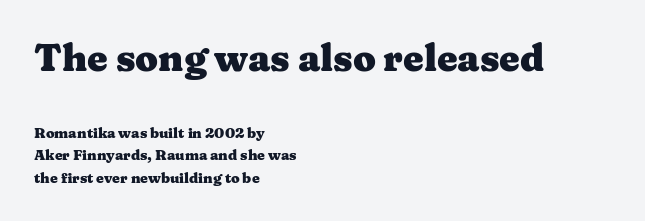
The image shows 37 px heavy, wide serif type, upright; set left-aligned, normal line spacing (1.62x), normal letter spacing, not underlined; the first (top) block is 2.64x larger; medium stroke contrast and a medium x-height.
